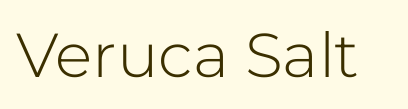
The image shows 62 px light sans-serif type, upright; set normal letter spacing, not underlined; low stroke contrast and a medium x-height.
